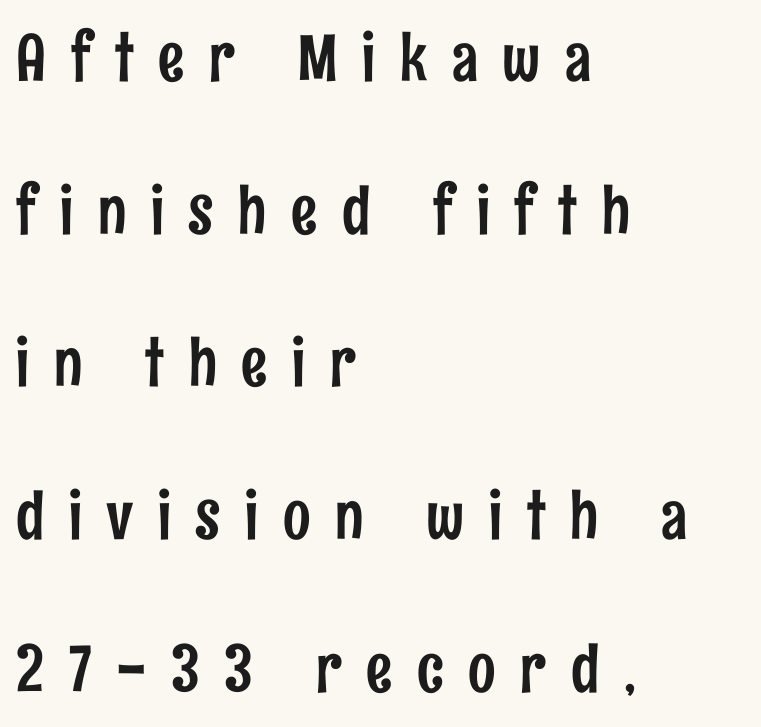
{"serif": "no", "italic": "no", "width": "condensed", "stroke_contrast": "low", "x_height": "medium", "monospaced": "no", "underline": "no", "align": "left", "line_spacing": "loose", "line_spacing_ratio": 2.35, "letter_spacing": "wide", "letter_spacing_em": 0.38, "glyph_px": 65}
